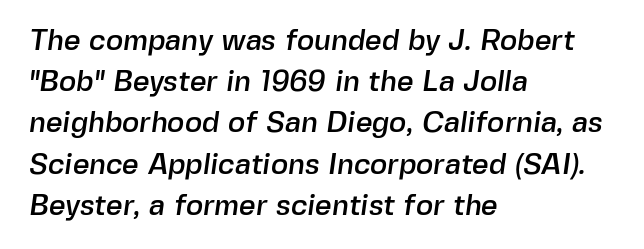
Line starts are locked; line ends wander. Compared with typical paragraphs, the rows here are spaced about the same. Nothing unusual about the tracking: characters are spaced as the font intends. Letterform terminals end flat and unadorned throughout the passage. Just letters on the line, the space beneath them empty. The passage shown is typed in a proportional face where columns would drift.
